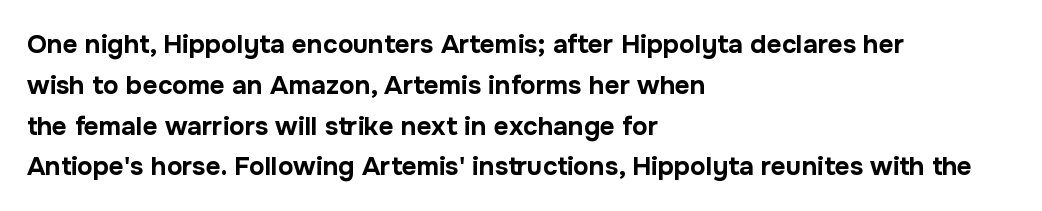
{"italic": "no", "bold": "yes", "underline": "no", "align": "left", "line_spacing": "normal", "line_spacing_ratio": 1.57, "letter_spacing": "normal", "letter_spacing_em": 0.0, "glyph_px": 26}
